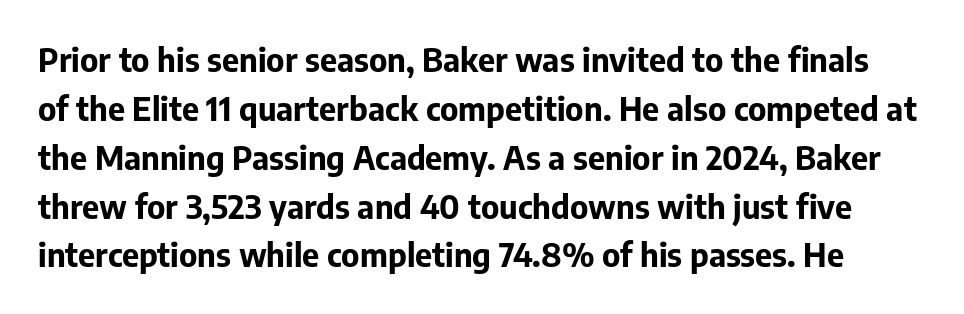
The image shows 33 px bold sans-serif type, upright; set normal line spacing (1.48x), normal letter spacing, not underlined; low stroke contrast and a medium x-height.
